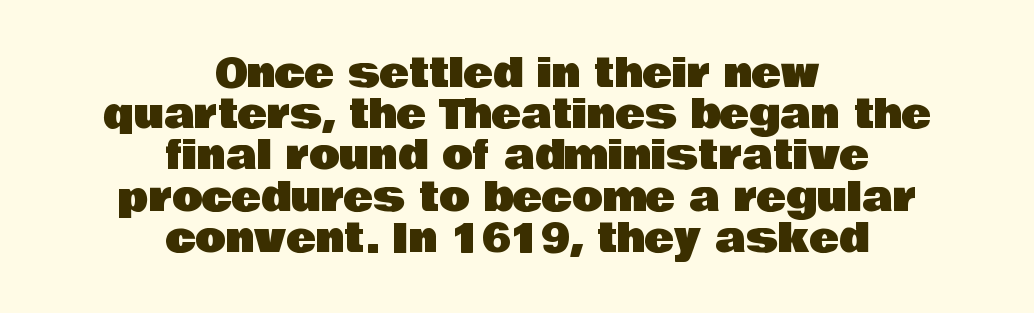
Vertical spacing — tight. Unlike a traditional serif, this face leaves its strokes unadorned. Think of a printed novel: that variable character pitch is what you see here. Each word holds together tightly as a unit, with standard inter-letter gaps.
